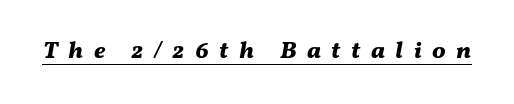
This rendering features underlined lettering. The lettering tilts uniformly, giving the passage an italic look. The rendering inserts visible extra space after every character. Thick stems and heavy bowls — unmistakably bold.
